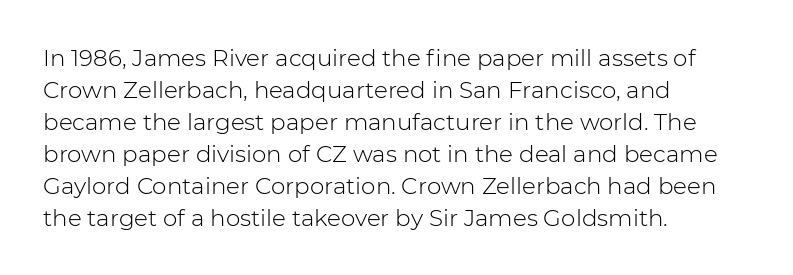
Q: Is the text bold? A: No.
Q: Is the text italic (slanted)? A: No, it is upright.
Q: Is the text underlined? A: No.
Q: How is the paragraph aligned? A: Left-aligned.
Q: Is the spacing between letters normal or unusually wide? A: Normal.
Q: Is the spacing between lines tight, normal or loose? A: Normal.
